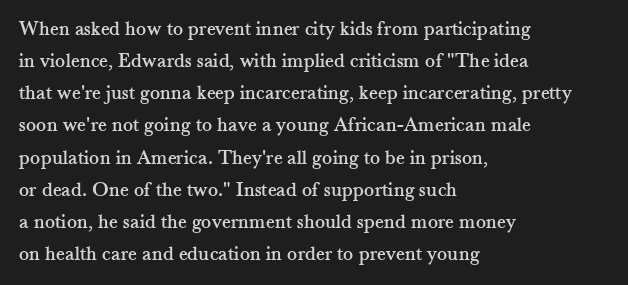
The image shows 21 px text type, upright; set left-aligned, normal line spacing (1.53x), normal letter spacing, not underlined.
